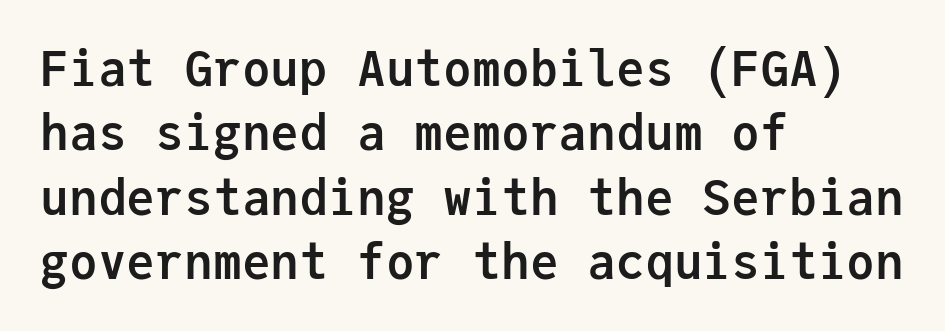
Each new line begins a customary step beneath the previous one. Posture: upright roman. Nothing unusual about the tracking: characters are spaced as the font intends. Set as a true bold cut, around the 700 mark.
